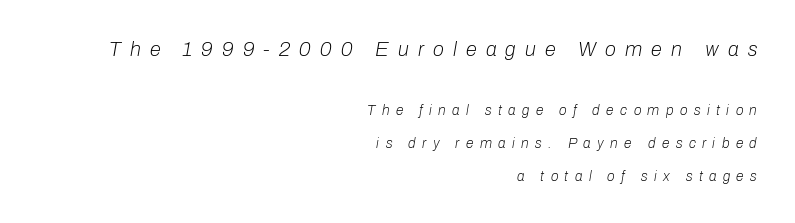
The image shows 20 px text type, italic (leaning right); set right-aligned, loose line spacing (2.38x), unusually wide letter spacing (+0.46 em), not underlined; the first (top) block is 1.43x larger.
